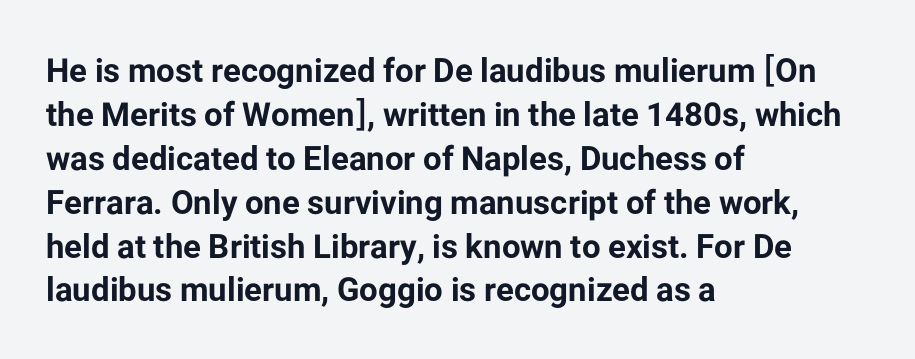
Q: Is the text bold? A: Yes.
Q: Is the text italic (slanted)? A: No, it is upright.
Q: Is the typeface a serif or a sans-serif typeface? A: Sans-serif.
Q: Is the text underlined? A: No.
Q: How is the paragraph aligned? A: Left-aligned.
Q: Is the spacing between letters normal or unusually wide? A: Normal.
Q: Is the spacing between lines tight, normal or loose? A: Normal.
Q: Width (condensed, normal, or wide)? A: Normal.
Q: Stroke contrast? A: Low.
Q: x-height? A: Medium.
Q: Monospaced? A: No.
